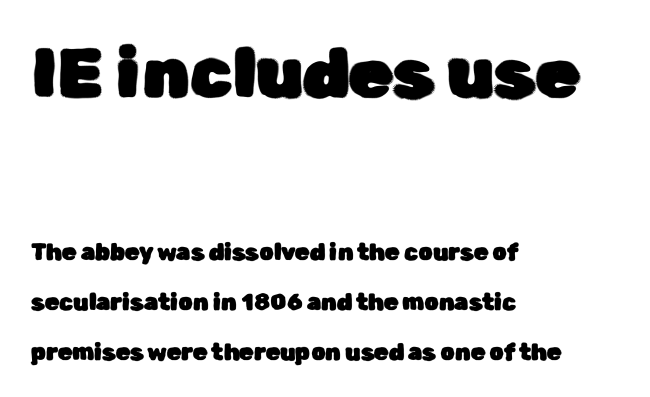
{"serif": "no", "italic": "no", "width": "normal", "stroke_contrast": "low", "x_height": "medium", "monospaced": "no", "underline": "no", "align": "left", "line_spacing": "loose", "line_spacing_ratio": 2.16, "letter_spacing": "normal", "letter_spacing_em": 0.0, "larger_block": "first", "size_ratio": 3.04, "glyph_px": 70}
